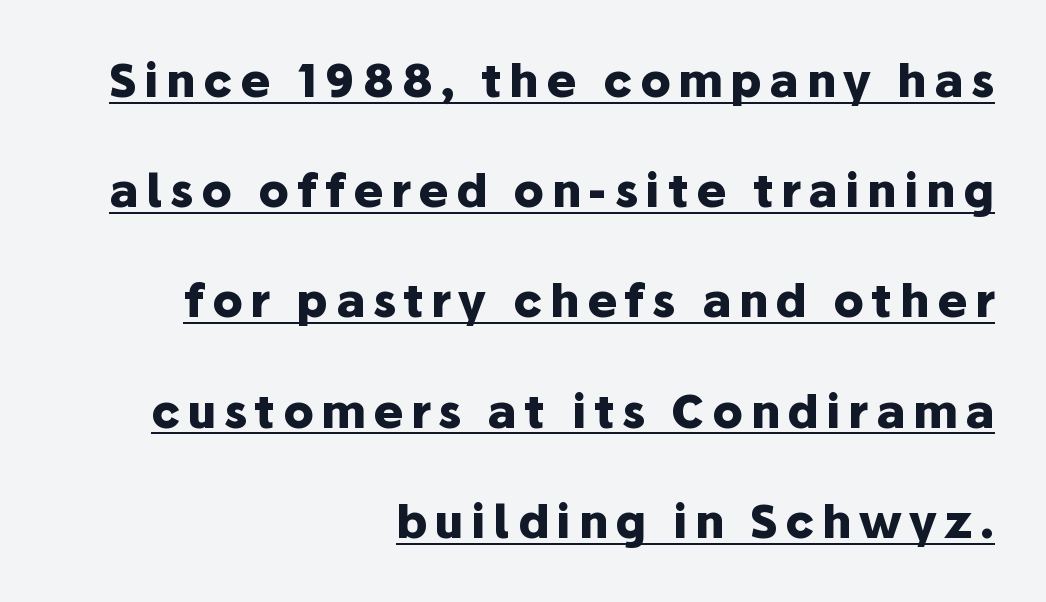
Q: Is the text bold? A: Yes.
Q: Is the text italic (slanted)? A: No, it is upright.
Q: Is the typeface a serif or a sans-serif typeface? A: Sans-serif.
Q: Is the text underlined? A: Yes.
Q: How is the paragraph aligned? A: Right-aligned.
Q: Is the spacing between lines tight, normal or loose? A: Loose.
Q: Width (condensed, normal, or wide)? A: Normal.
Q: Stroke contrast? A: Low.
Q: x-height? A: Medium.
Q: Monospaced? A: No.
